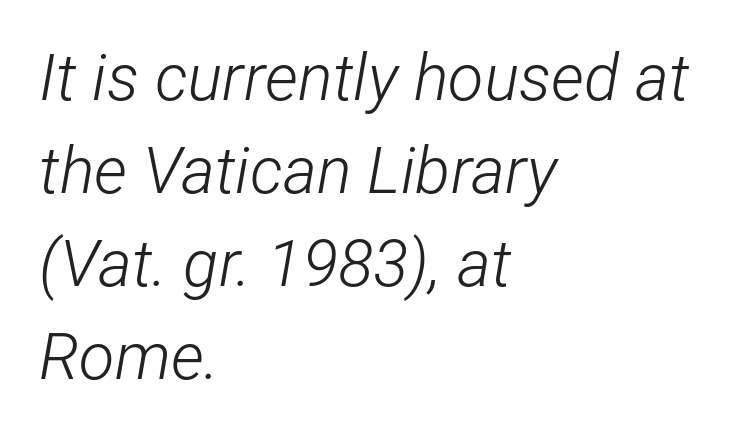
{"italic": "yes", "lean": "right", "slant_degrees": 12, "bold": "no", "weight": "light", "width": "condensed", "stroke_contrast": "low", "x_height": "medium", "monospaced": "no", "underline": "no", "align": "left", "line_spacing": "normal", "line_spacing_ratio": 1.43, "letter_spacing": "normal", "letter_spacing_em": 0.0, "glyph_px": 65}
